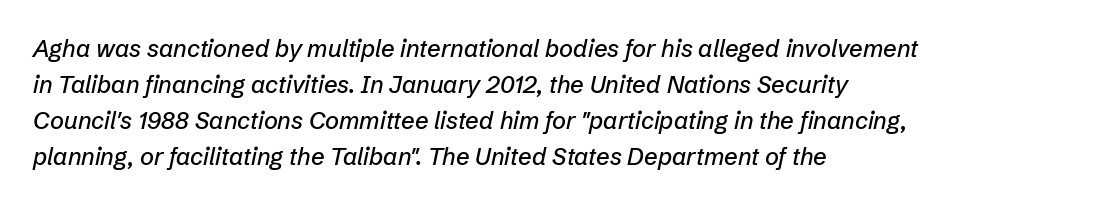
Compared with typical body copy, the letter spacing here is the same. The space directly below the letters is spotless. Casual observation: everything's shoved over to the left. Compared with typical paragraphs, the rows here are spaced about the same. Italic? Definitely — the glyphs are oblique.
